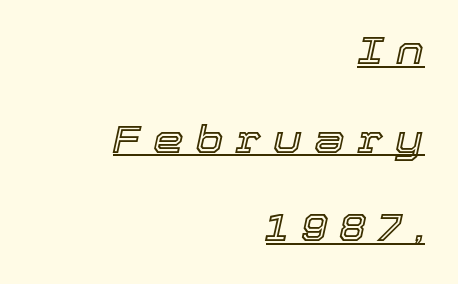
{"italic": "yes", "lean": "right", "slant_degrees": 12, "width": "normal", "x_height": "medium", "monospaced": "no", "underline": "yes", "align": "right", "line_spacing": "loose", "line_spacing_ratio": 2.27, "letter_spacing": "wide", "letter_spacing_em": 0.31, "glyph_px": 39}
